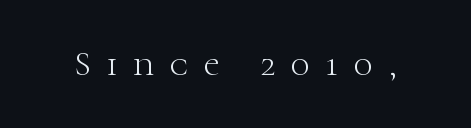
The image shows 34 px light serif type, upright; set unusually wide letter spacing (+0.48 em), not underlined; high stroke contrast and a medium x-height.
